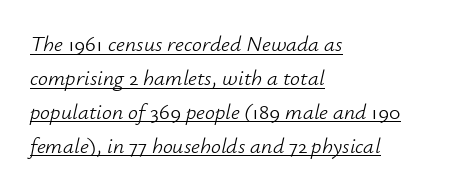
{"italic": "yes", "lean": "right", "slant_degrees": 12, "bold": "no", "underline": "yes", "align": "left", "line_spacing": "normal", "line_spacing_ratio": 1.54, "letter_spacing": "normal", "letter_spacing_em": 0.0, "glyph_px": 22}
